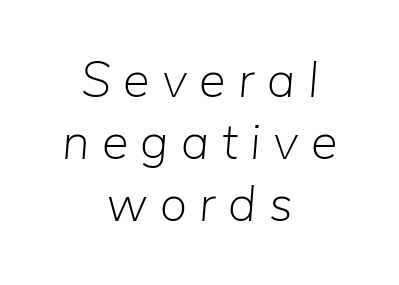
{"italic": "yes", "lean": "right", "slant_degrees": 5, "bold": "no", "weight": "light", "width": "normal", "stroke_contrast": "low", "x_height": "medium", "monospaced": "no", "underline": "no", "align": "center", "line_spacing_ratio": 1.24, "letter_spacing": "wide", "letter_spacing_em": 0.25, "glyph_px": 50}
